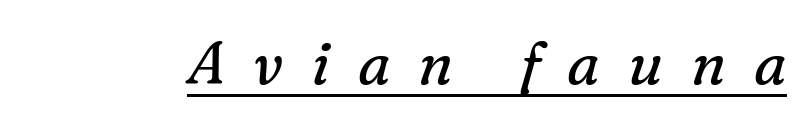
These lines are rendered in a variable-pitch font. The typography opts for an oblique posture over an upright one. Display-style spreading of the glyphs; the letterfit is very open. Looks like someone drew a line under every word here.
